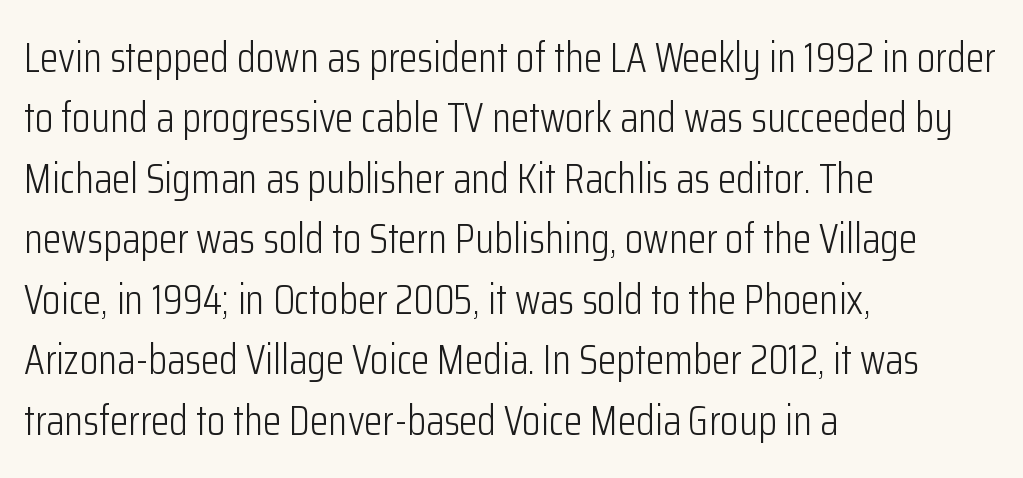
The image shows 42 px light, condensed sans-serif type, upright; set left-aligned, normal line spacing (1.44x), normal letter spacing, not underlined; low stroke contrast and a medium x-height.
